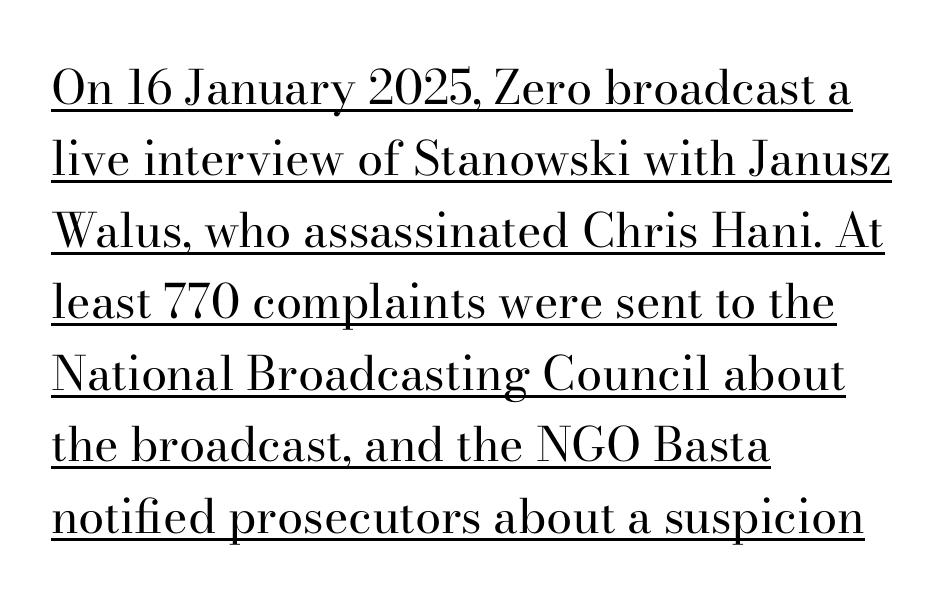
{"serif": "yes", "italic": "no", "bold": "no", "weight": "regular", "width": "normal", "stroke_contrast": "high", "x_height": "small", "monospaced": "no", "underline": "yes", "align": "left", "line_spacing": "normal", "line_spacing_ratio": 1.52, "letter_spacing": "normal", "letter_spacing_em": 0.0, "glyph_px": 47}
